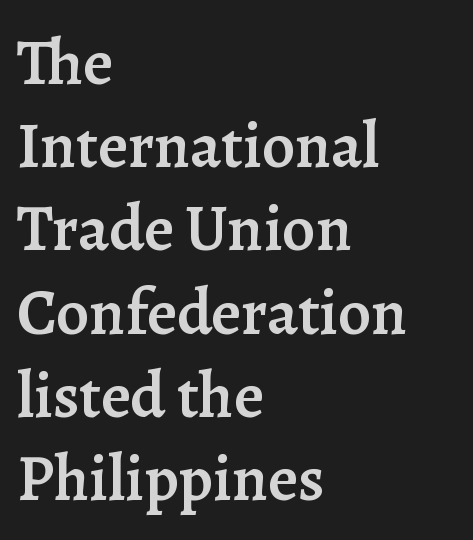
Q: Is the text bold? A: Semi-bold.
Q: Is the text italic (slanted)? A: No, it is upright.
Q: Is the typeface a serif or a sans-serif typeface? A: Serif.
Q: Is the text underlined? A: No.
Q: How is the paragraph aligned? A: Left-aligned.
Q: Is the spacing between letters normal or unusually wide? A: Normal.
Q: Is the spacing between lines tight, normal or loose? A: Normal.
Q: Width (condensed, normal, or wide)? A: Normal.
Q: Stroke contrast? A: Low.
Q: x-height? A: Medium.
Q: Monospaced? A: No.
